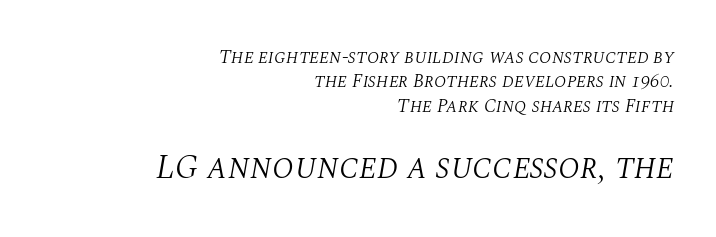
{"serif": "yes", "italic": "yes", "lean": "right", "slant_degrees": 10, "bold": "no", "weight": "light", "width": "normal", "stroke_contrast": "medium", "x_height": "large", "monospaced": "no", "underline": "no", "align": "right", "line_spacing": "normal", "line_spacing_ratio": 1.28, "letter_spacing": "normal", "letter_spacing_em": 0.0, "larger_block": "second", "size_ratio": 1.79, "glyph_px": 34}
